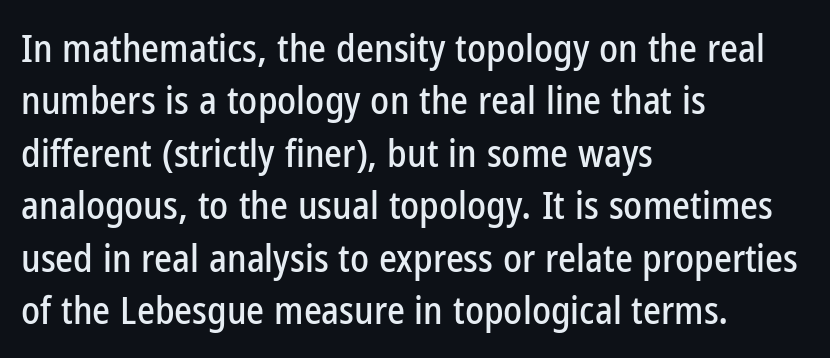
Which margin do the lines hug? The left one — the right edge is uneven. The horizontal fit of the characters is conventional and even. Beneath every word, the page is bare. Classification — sans serif. Every stem runs plumb, perpendicular to the baseline.
